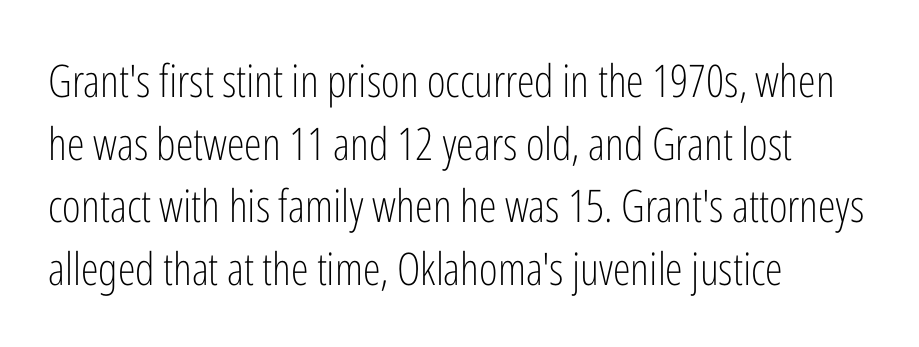
The image shows 45 px light, condensed sans-serif type, upright; set left-aligned, normal line spacing (1.39x), normal letter spacing, not underlined; low stroke contrast and a medium x-height.
